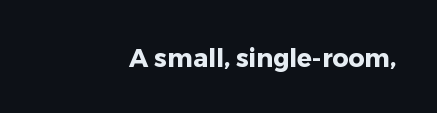
The image shows 25 px bold type, upright; set normal letter spacing, not underlined.
